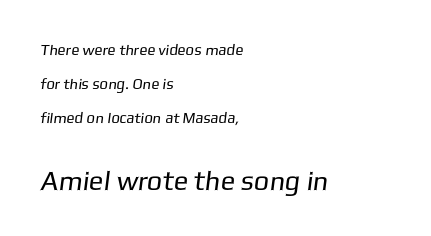
{"bold": "no", "underline": "no", "align": "left", "line_spacing": "loose", "line_spacing_ratio": 2.27, "letter_spacing": "normal", "letter_spacing_em": 0.0, "larger_block": "second", "size_ratio": 1.8, "glyph_px": 27}
